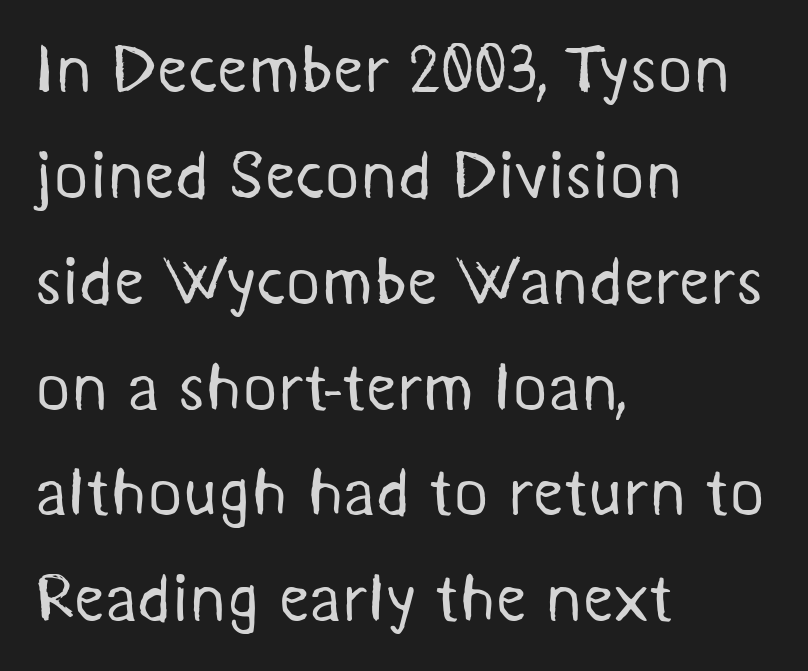
Q: Is the text bold? A: No.
Q: Is the typeface a serif or a sans-serif typeface? A: Sans-serif.
Q: Is the text underlined? A: No.
Q: How is the paragraph aligned? A: Left-aligned.
Q: Is the spacing between letters normal or unusually wide? A: Normal.
Q: Is the spacing between lines tight, normal or loose? A: Normal.
Q: Width (condensed, normal, or wide)? A: Normal.
Q: Stroke contrast? A: Medium.
Q: x-height? A: Medium.
Q: Monospaced? A: No.
